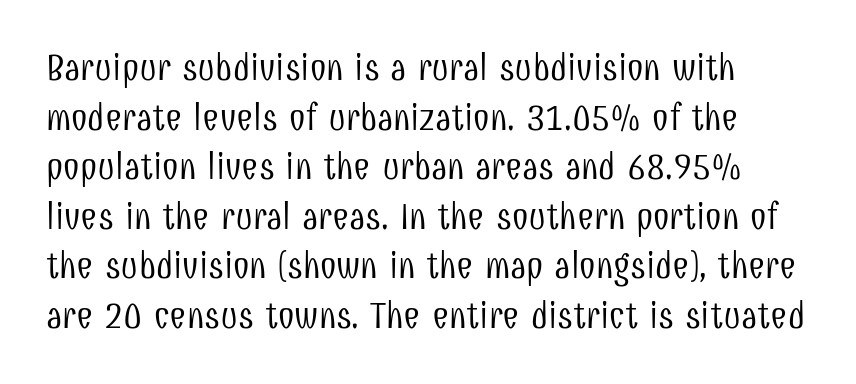
Q: Is the text bold? A: No.
Q: Is the text italic (slanted)? A: No, it is upright.
Q: Is the typeface a serif or a sans-serif typeface? A: Sans-serif.
Q: Is the text underlined? A: No.
Q: Is the spacing between letters normal or unusually wide? A: Normal.
Q: Is the spacing between lines tight, normal or loose? A: Normal.
Q: Width (condensed, normal, or wide)? A: Condensed.
Q: Stroke contrast? A: Low.
Q: x-height? A: Medium.
Q: Monospaced? A: No.
